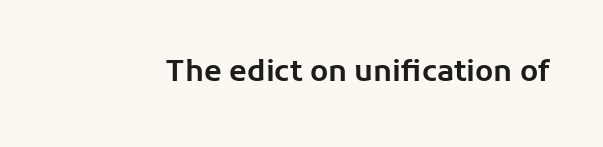
Q: Is the text italic (slanted)? A: No, it is upright.
Q: Is the typeface a serif or a sans-serif typeface? A: Sans-serif.
Q: Is the text underlined? A: No.
Q: Is the spacing between letters normal or unusually wide? A: Normal.
Q: Width (condensed, normal, or wide)? A: Normal.
Q: Stroke contrast? A: Low.
Q: x-height? A: Medium.
Q: Monospaced? A: No.
